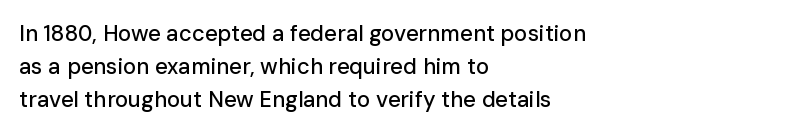
The image shows 22 px text type, upright; set left-aligned, normal line spacing (1.51x), normal letter spacing, not underlined.
